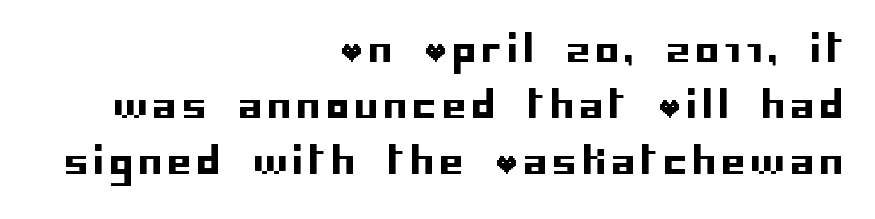
The image shows 37 px sans-serif type, upright; set right-aligned, normal line spacing (1.51x), not underlined; low stroke contrast and a large x-height.
